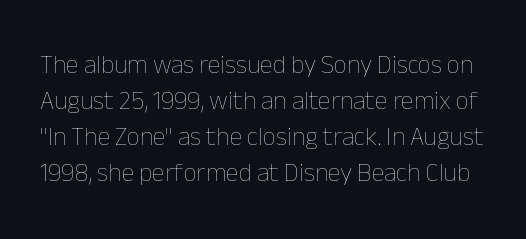
The leading is moderate, giving the passage an even texture. No chunkiness to these letters — they're not bold. Observe the ordinary spacing: letters are neighbours, not strangers. Words float on clear page, feet unadorned. Ordinary non-slanted type is in use.
